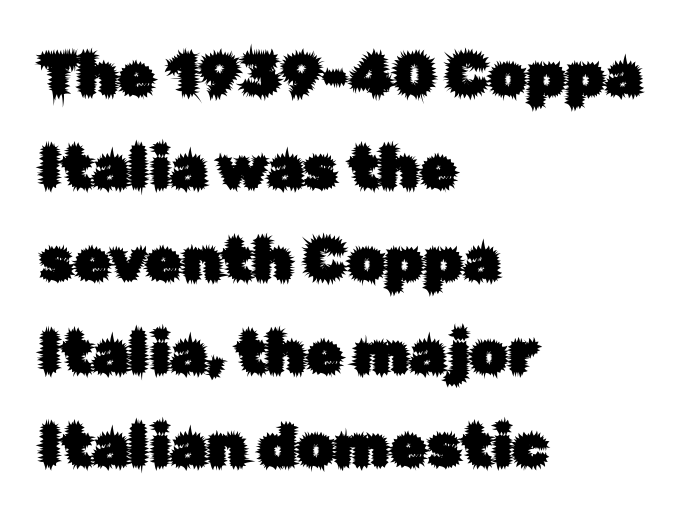
Q: Is the text italic (slanted)? A: No, it is upright.
Q: Is the typeface a serif or a sans-serif typeface? A: Sans-serif.
Q: Is the text underlined? A: No.
Q: How is the paragraph aligned? A: Left-aligned.
Q: Is the spacing between letters normal or unusually wide? A: Normal.
Q: Is the spacing between lines tight, normal or loose? A: Normal.
Q: Width (condensed, normal, or wide)? A: Normal.
Q: Stroke contrast? A: Low.
Q: x-height? A: Medium.
Q: Monospaced? A: No.
